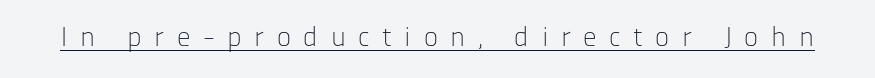
Q: Is the text bold? A: No.
Q: Is the text italic (slanted)? A: No, it is upright.
Q: Is the text underlined? A: Yes.
Q: Is the spacing between letters normal or unusually wide? A: Unusually wide.
